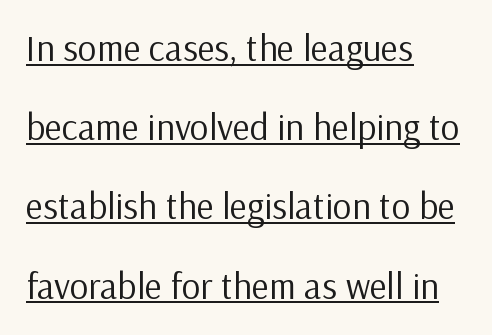
What stands out about the letter spacing? Nothing — it is the standard amount. This sample uses a sans-serif face. Layout note: lines flush left. When letters stand straight like this, we call the style roman or upright. A typographer would call this underscored text.
